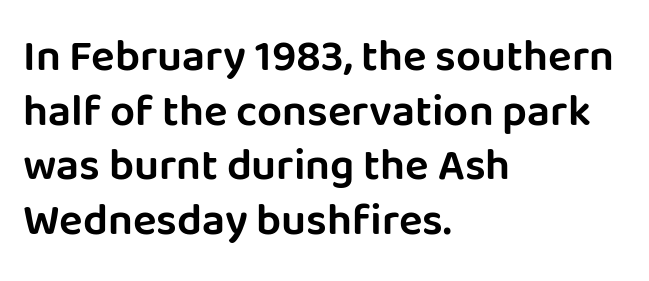
Q: Is the text italic (slanted)? A: No, it is upright.
Q: Is the typeface a serif or a sans-serif typeface? A: Sans-serif.
Q: Is the text underlined? A: No.
Q: How is the paragraph aligned? A: Left-aligned.
Q: Is the spacing between letters normal or unusually wide? A: Normal.
Q: Width (condensed, normal, or wide)? A: Normal.
Q: Stroke contrast? A: Low.
Q: x-height? A: Large.
Q: Monospaced? A: No.
